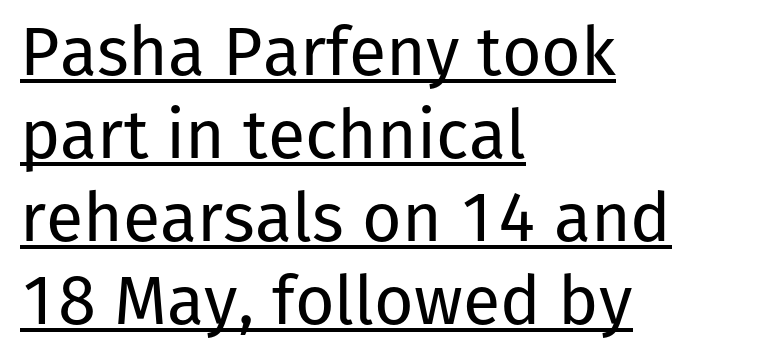
The image shows 68 px regular-weight sans-serif type, upright; set left-aligned, line spacing 1.22x, normal letter spacing, underlined; low stroke contrast and a medium x-height.
